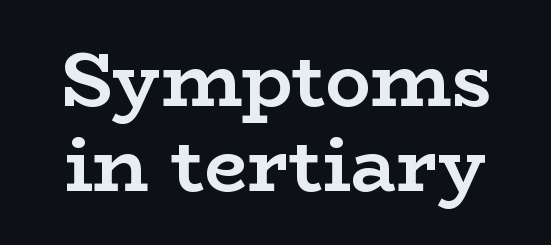
{"serif": "yes", "italic": "no", "bold": "yes", "weight": "semibold", "width": "wide", "stroke_contrast": "low", "x_height": "medium", "monospaced": "no", "underline": "no", "align": "center", "line_spacing": "tight", "line_spacing_ratio": 1.12, "letter_spacing": "normal", "letter_spacing_em": 0.0, "glyph_px": 76}
